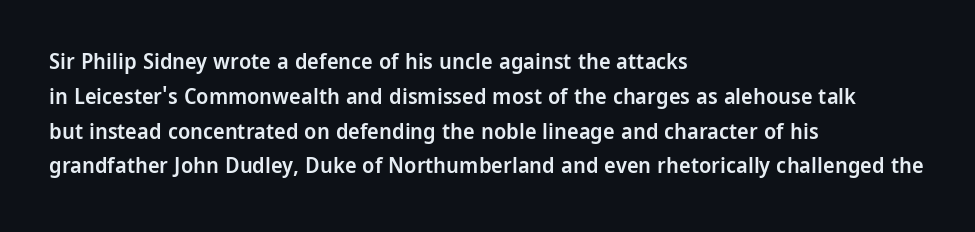
{"italic": "no", "bold": "semi", "underline": "no", "align": "left", "line_spacing": "normal", "line_spacing_ratio": 1.58, "letter_spacing": "normal", "letter_spacing_em": 0.0, "glyph_px": 22}
